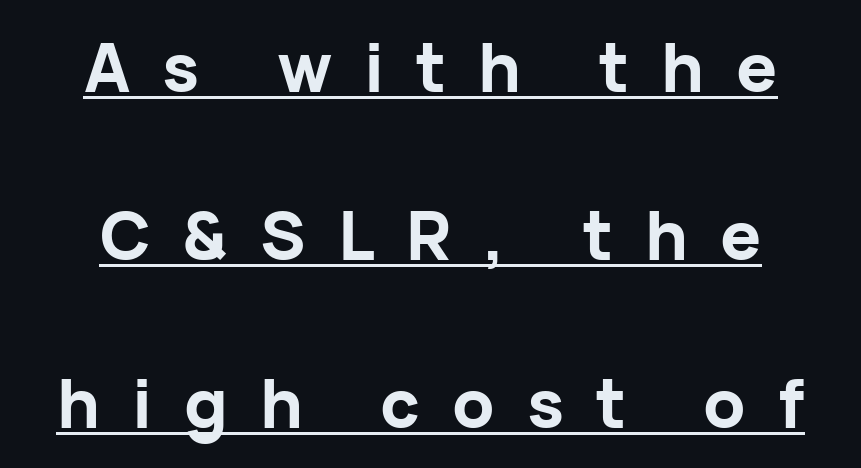
Nope, not italic — everything's standing straight. Character widths vary here, with narrow letters taking less room than wide ones. The designer dialed line spacing up above the default. The rendered words wear a rule along their underside. Are there feet on the stems? There aren't — it's a sans. The paragraph has two soft edges and a firm central axis.
